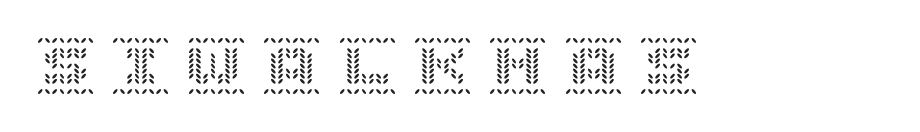
Beneath every word, the page is bare. The tracking reads as deliberately expanded to a designer's eye. The lettering holds an erect, upright posture throughout.
